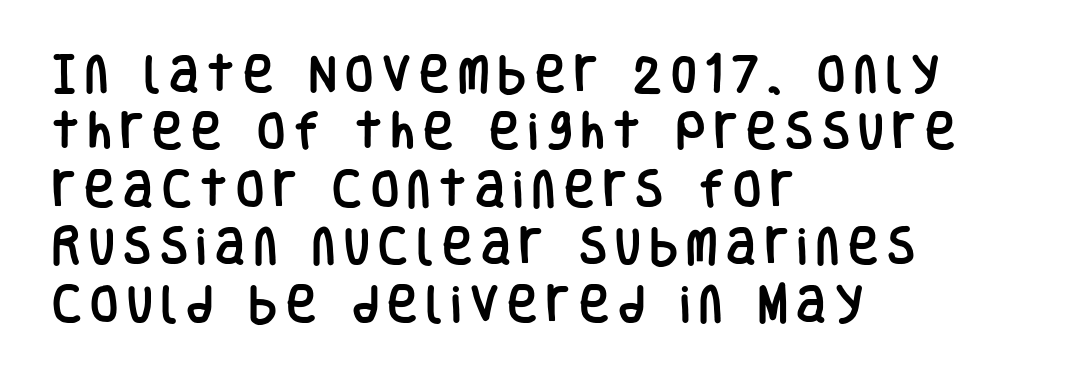
One glance says typical: line gaps are just what's usual. This rendering widens character spacing well past its baseline value. Clear beneath every line of the passage. Is this a fixed-width face? No — the glyphs have proportional, varying widths. Observe the absence of serifs on each vertical stroke in this sample.
